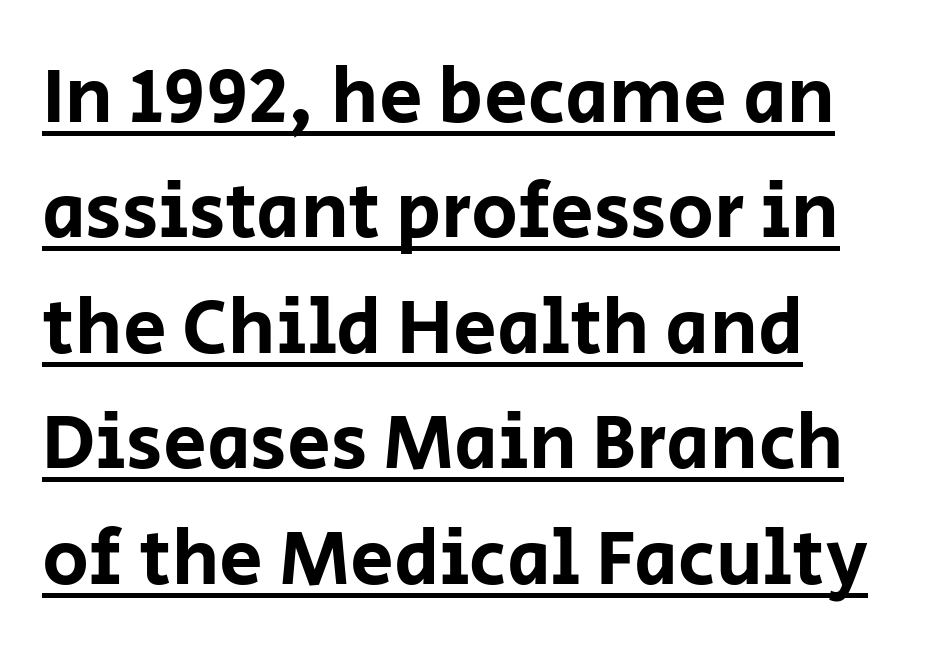
Q: Is the text italic (slanted)? A: No, it is upright.
Q: Is the typeface a serif or a sans-serif typeface? A: Sans-serif.
Q: Is the text underlined? A: Yes.
Q: How is the paragraph aligned? A: Left-aligned.
Q: Is the spacing between letters normal or unusually wide? A: Normal.
Q: Is the spacing between lines tight, normal or loose? A: Normal.
Q: Width (condensed, normal, or wide)? A: Normal.
Q: Stroke contrast? A: Low.
Q: x-height? A: Large.
Q: Monospaced? A: No.
